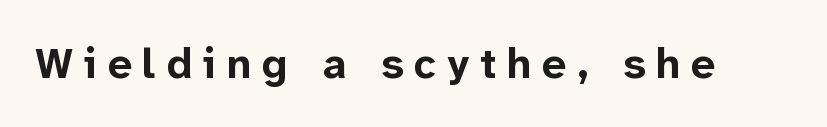
Q: Is the text bold? A: Yes.
Q: Is the text italic (slanted)? A: No, it is upright.
Q: Is the typeface a serif or a sans-serif typeface? A: Sans-serif.
Q: Is the text underlined? A: No.
Q: Is the spacing between letters normal or unusually wide? A: Unusually wide.
Q: Width (condensed, normal, or wide)? A: Normal.
Q: Stroke contrast? A: Low.
Q: x-height? A: Medium.
Q: Monospaced? A: No.
